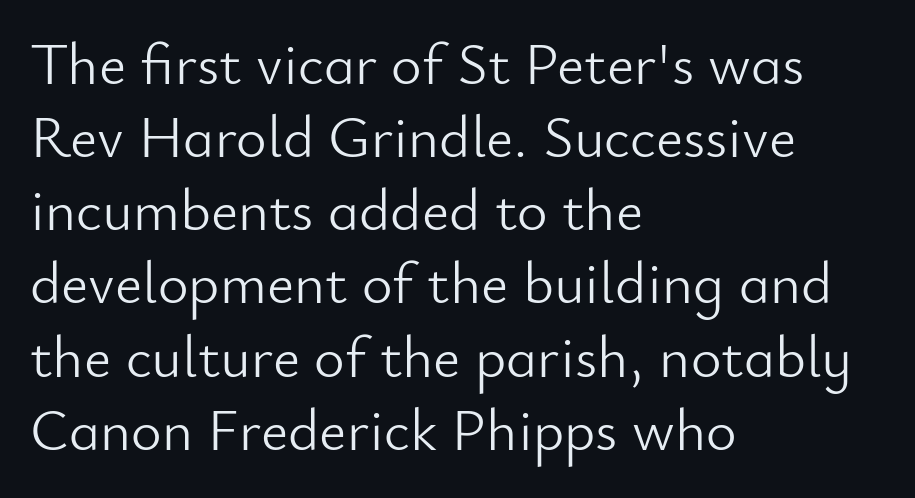
The image shows 59 px light sans-serif type, upright; set left-aligned, line spacing 1.24x, normal letter spacing, not underlined; low stroke contrast and a small x-height.
